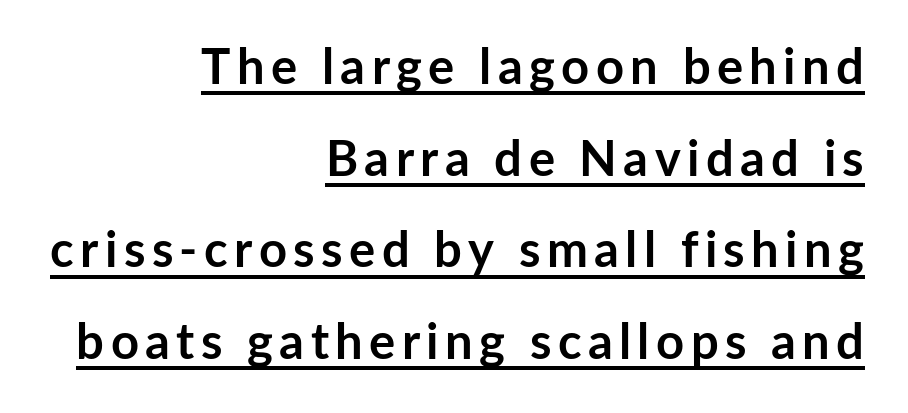
{"serif": "no", "italic": "no", "bold": "yes", "weight": "semibold", "width": "normal", "stroke_contrast": "low", "x_height": "medium", "monospaced": "no", "underline": "yes", "align": "right", "line_spacing_ratio": 1.87, "glyph_px": 49}
